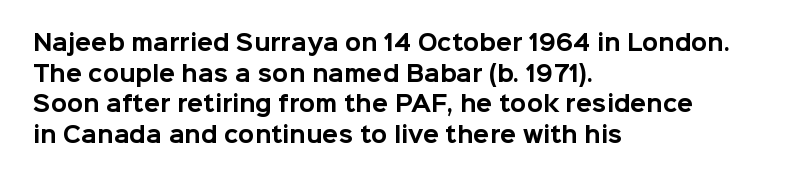
Glyph-to-glyph distance matches everyday printed text. If you drew a line through each stem, it would be perfectly vertical. Horizontal bands of white between lines are of average thickness. Type without underlining. The glyphs have the mass of a bold cut.
